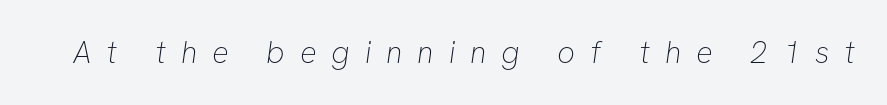
Q: Is the text bold? A: No.
Q: Is the typeface a serif or a sans-serif typeface? A: Sans-serif.
Q: Is the text underlined? A: No.
Q: Is the spacing between letters normal or unusually wide? A: Unusually wide.
Q: Width (condensed, normal, or wide)? A: Normal.
Q: Stroke contrast? A: Low.
Q: x-height? A: Medium.
Q: Monospaced? A: No.
